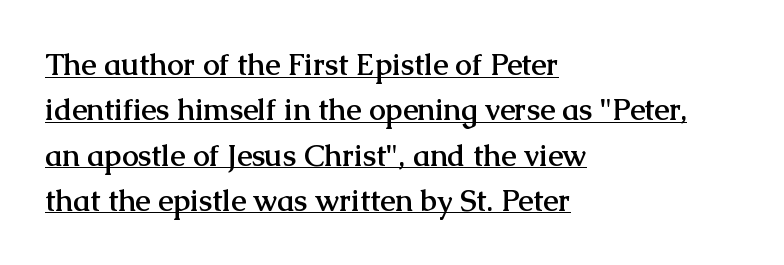
The image shows 30 px semibold serif type, upright; set left-aligned, normal line spacing (1.51x), normal letter spacing, underlined; medium stroke contrast and a medium x-height.
